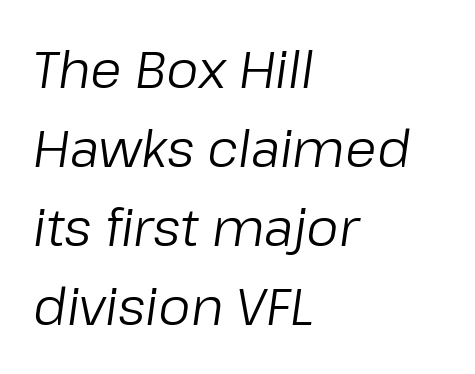
Q: Is the text bold? A: No.
Q: Is the text italic (slanted)? A: Yes, it leans right by about 8 degrees.
Q: Is the text underlined? A: No.
Q: How is the paragraph aligned? A: Left-aligned.
Q: Is the spacing between letters normal or unusually wide? A: Normal.
Q: Is the spacing between lines tight, normal or loose? A: Normal.
Q: Width (condensed, normal, or wide)? A: Normal.
Q: Stroke contrast? A: Low.
Q: x-height? A: Medium.
Q: Monospaced? A: No.
